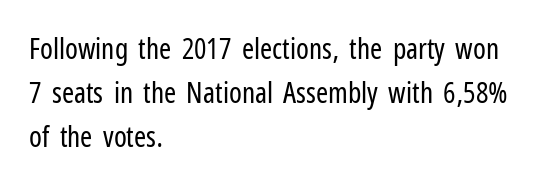
Q: Is the text bold? A: No.
Q: Is the text italic (slanted)? A: No, it is upright.
Q: Is the typeface a serif or a sans-serif typeface? A: Sans-serif.
Q: Is the text underlined? A: No.
Q: How is the paragraph aligned? A: Left-aligned.
Q: Is the spacing between letters normal or unusually wide? A: Normal.
Q: Is the spacing between lines tight, normal or loose? A: Normal.
Q: Width (condensed, normal, or wide)? A: Condensed.
Q: Stroke contrast? A: Low.
Q: x-height? A: Medium.
Q: Monospaced? A: No.
